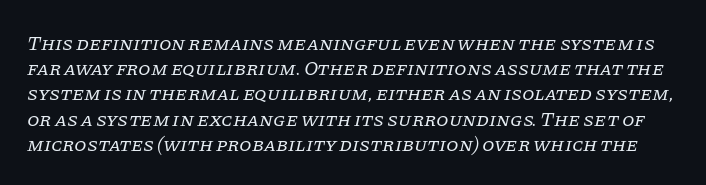
The image shows 20 px text type, italic (leaning right); set normal line spacing (1.26x), normal letter spacing, not underlined.
